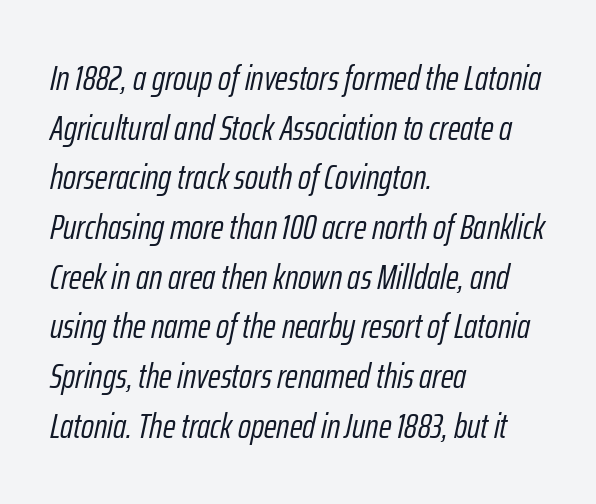
{"italic": "yes", "lean": "right", "slant_degrees": 12, "bold": "no", "weight": "light", "width": "condensed", "stroke_contrast": "low", "x_height": "medium", "monospaced": "no", "underline": "no", "align": "left", "line_spacing": "normal", "line_spacing_ratio": 1.42, "letter_spacing": "normal", "letter_spacing_em": 0.0, "glyph_px": 35}
